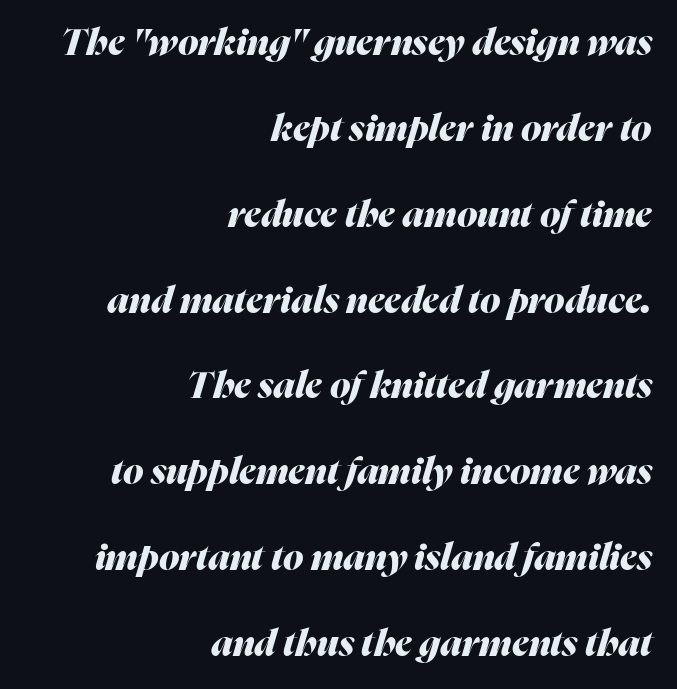
The image shows 37 px heavy type, italic (leaning right); set right-aligned, loose line spacing (2.32x), normal letter spacing, not underlined; medium stroke contrast and a medium x-height.
